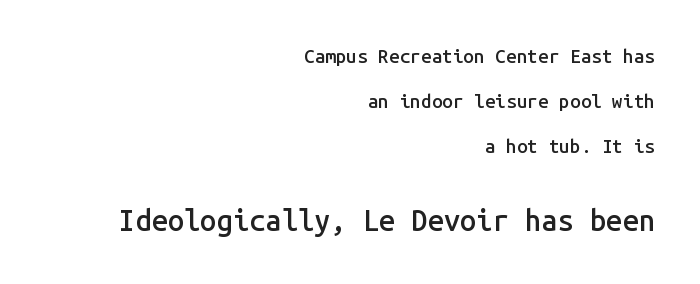
The image shows 29 px semibold sans-serif type, upright, monospaced; set right-aligned, loose line spacing (2.36x), normal letter spacing, not underlined; the second (bottom) block is 1.53x larger; low stroke contrast and a medium x-height.
